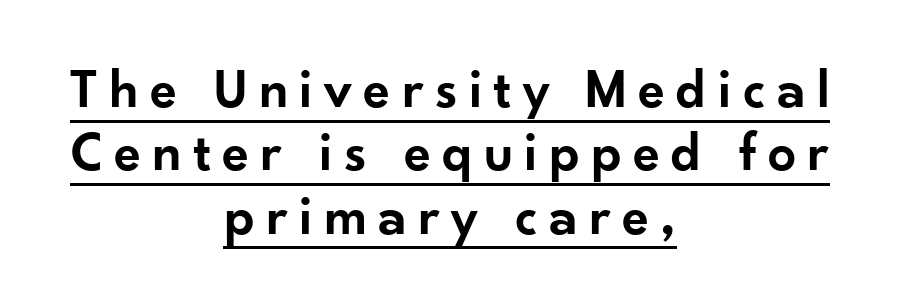
{"serif": "no", "italic": "no", "bold": "semi", "weight": "semibold", "width": "normal", "stroke_contrast": "low", "x_height": "small", "monospaced": "no", "underline": "yes", "align": "center", "line_spacing": "tight", "line_spacing_ratio": 1.13, "letter_spacing": "wide", "letter_spacing_em": 0.2, "glyph_px": 56}
